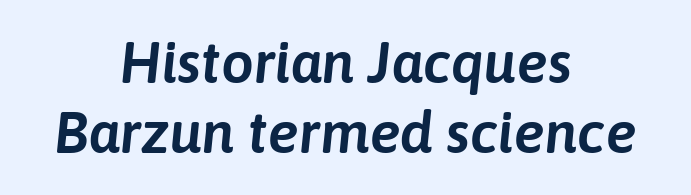
The image shows 58 px text type, italic (leaning right); set centered, line spacing 1.21x, normal letter spacing, not underlined; low stroke contrast and a medium x-height.
